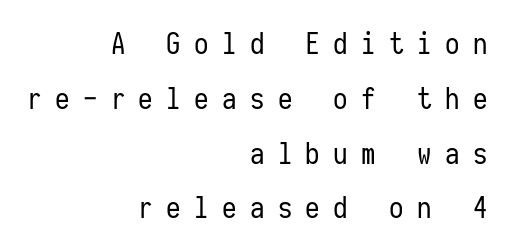
This is not heavy type; no bold has been used. These lines are rendered in a fixed-pitch font. Quick note: not italic, upright. This sample uses a sans-serif face. The lines are quadded right. Descender tails drop into unmarked territory.
